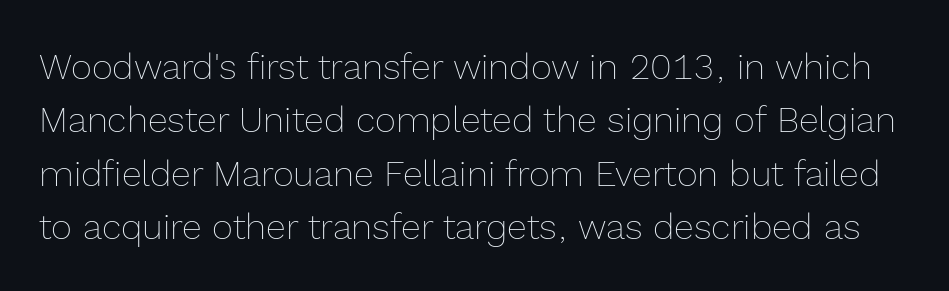
Beneath every word, the page is bare. Nope, not italic — everything's standing straight. Weight: in the light-to-regular range. Character widths vary here, with narrow letters taking less room than wide ones.
